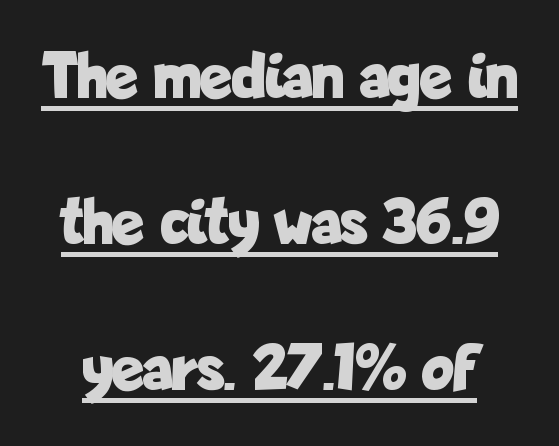
Q: Is the text bold? A: Yes.
Q: Is the text italic (slanted)? A: No, it is upright.
Q: Is the typeface a serif or a sans-serif typeface? A: Sans-serif.
Q: Is the text underlined? A: Yes.
Q: Is the spacing between letters normal or unusually wide? A: Normal.
Q: Is the spacing between lines tight, normal or loose? A: Loose.
Q: Width (condensed, normal, or wide)? A: Condensed.
Q: Stroke contrast? A: Low.
Q: x-height? A: Medium.
Q: Monospaced? A: No.
